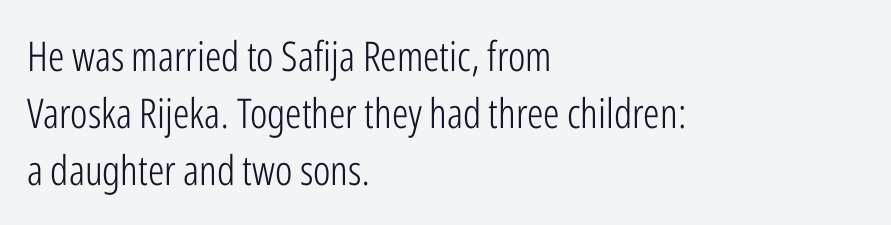
{"serif": "no", "italic": "no", "bold": "no", "weight": "light", "width": "condensed", "stroke_contrast": "low", "x_height": "medium", "monospaced": "no", "underline": "no", "align": "left", "line_spacing": "normal", "line_spacing_ratio": 1.39, "letter_spacing": "normal", "letter_spacing_em": 0.0, "glyph_px": 41}
